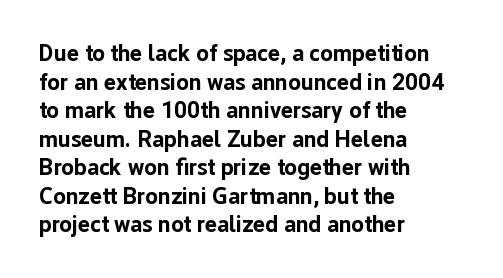
{"italic": "no", "bold": "yes", "underline": "no", "align": "left", "line_spacing_ratio": 1.24, "letter_spacing": "normal", "letter_spacing_em": 0.0, "glyph_px": 23}
